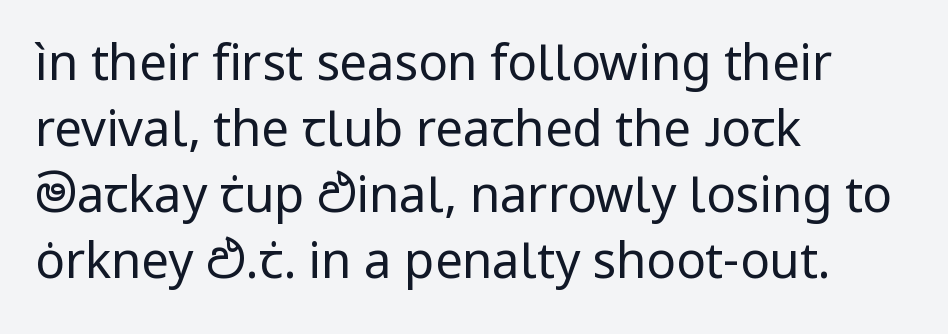
The image shows 49 px regular-weight sans-serif type, upright; set left-aligned, normal line spacing (1.35x), normal letter spacing, not underlined; low stroke contrast and a medium x-height.
